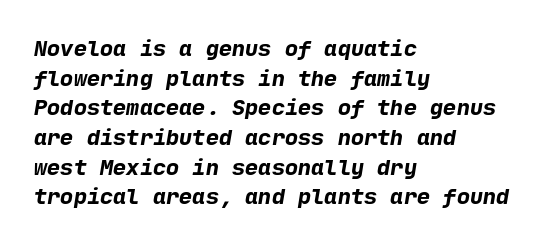
The typesetting leans heavy: a genuine bold. Leading: standard. The ragged edge is on the right, which tells us the setting is flush left. Spacing between characters is what you'd get straight out of the box. The passage shown is not underscored anywhere.
